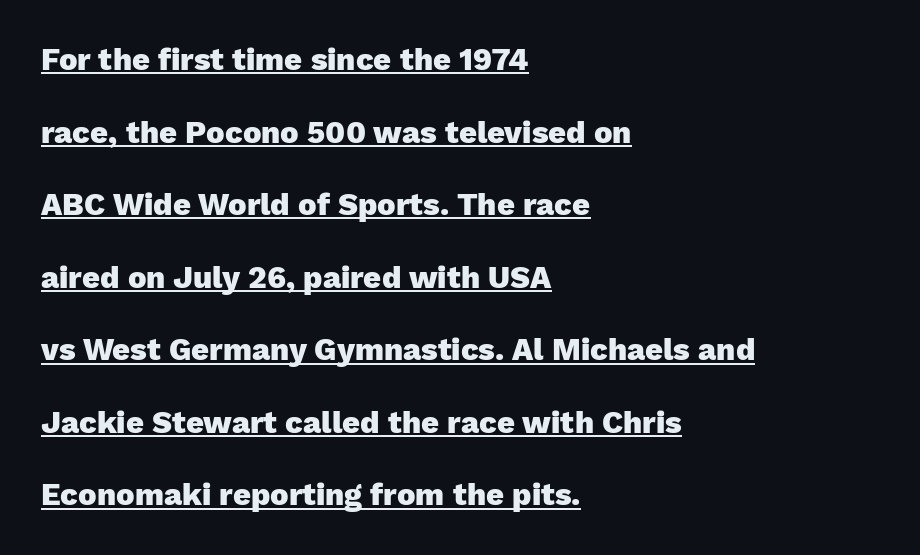
{"serif": "no", "italic": "no", "bold": "yes", "weight": "heavy", "width": "normal", "stroke_contrast": "low", "x_height": "medium", "monospaced": "no", "underline": "yes", "align": "left", "line_spacing": "loose", "line_spacing_ratio": 2.34, "letter_spacing": "normal", "letter_spacing_em": 0.0, "glyph_px": 31}
